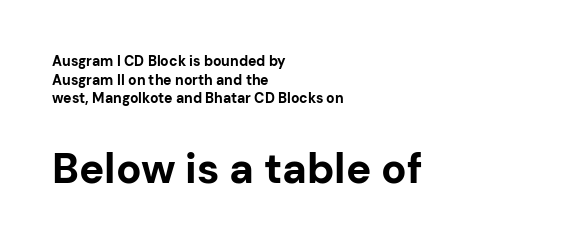
The horizontal fit of the characters is conventional and even. The specimen omits any rule beneath the text block's lines. Does the weight exceed regular? Yes, all the way to bold. A typesetter would call this proportional, since set widths differ per character. Typeset ragged right — the left edge is the straight one.
